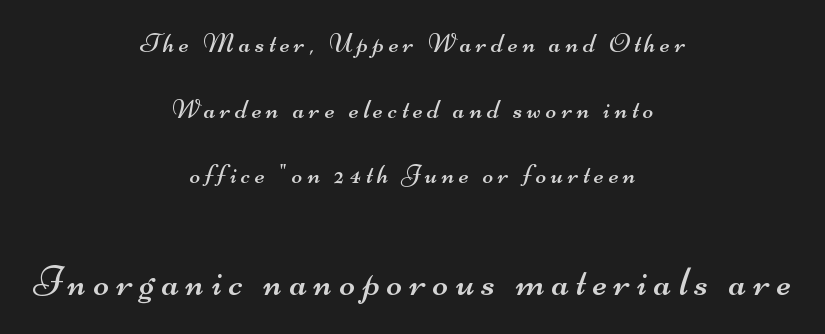
Q: Is the text bold? A: No.
Q: Is the typeface a serif or a sans-serif typeface? A: Sans-serif.
Q: Is the text underlined? A: No.
Q: How is the paragraph aligned? A: Centered.
Q: Is the spacing between lines tight, normal or loose? A: Loose.
Q: Which block of text is set in a larger size, the first (top) or the second (bottom)? A: The second (bottom) one.
Q: Width (condensed, normal, or wide)? A: Wide.
Q: Stroke contrast? A: Medium.
Q: x-height? A: Small.
Q: Monospaced? A: No.
